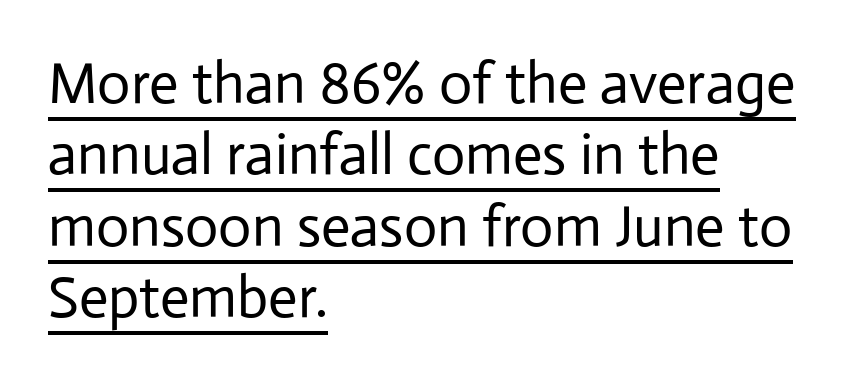
Q: Is the text bold? A: No.
Q: Is the text italic (slanted)? A: No, it is upright.
Q: Is the typeface a serif or a sans-serif typeface? A: Sans-serif.
Q: Is the text underlined? A: Yes.
Q: How is the paragraph aligned? A: Left-aligned.
Q: Is the spacing between letters normal or unusually wide? A: Normal.
Q: Width (condensed, normal, or wide)? A: Normal.
Q: Stroke contrast? A: Low.
Q: x-height? A: Medium.
Q: Monospaced? A: No.
